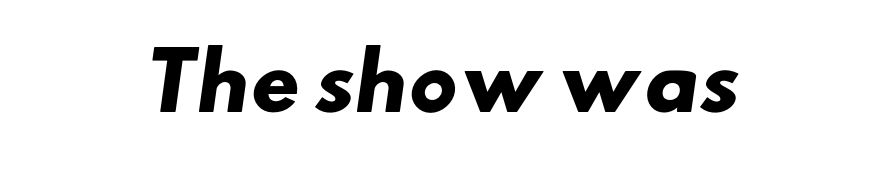
{"serif": "no", "bold": "yes", "weight": "heavy", "width": "wide", "stroke_contrast": "low", "x_height": "small", "monospaced": "no", "underline": "no", "letter_spacing": "normal", "letter_spacing_em": 0.0, "glyph_px": 76}
